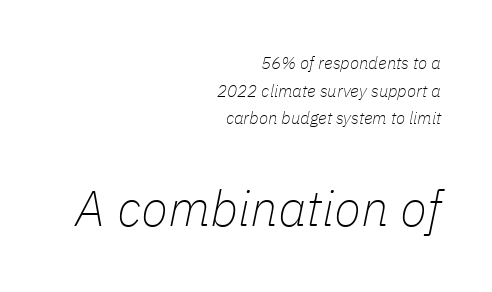
The image shows 50 px thin type, italic (leaning right); set right-aligned, normal line spacing (1.63x), normal letter spacing, not underlined; the second (bottom) block is 2.94x larger; low stroke contrast and a medium x-height.
